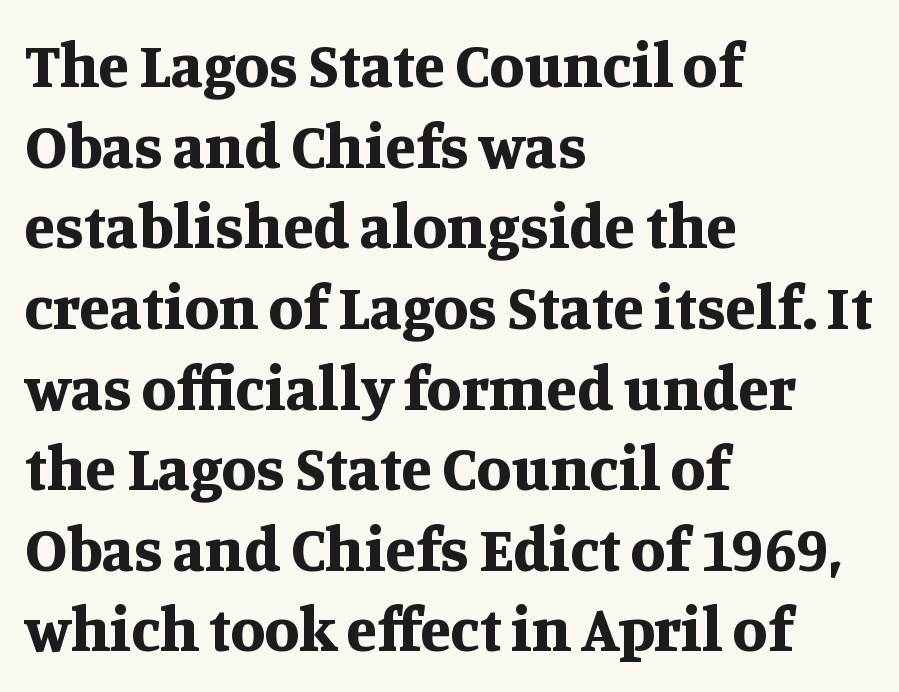
{"serif": "yes", "italic": "no", "bold": "yes", "weight": "bold", "width": "normal", "stroke_contrast": "medium", "x_height": "large", "monospaced": "no", "underline": "no", "align": "left", "line_spacing": "normal", "line_spacing_ratio": 1.28, "letter_spacing": "normal", "letter_spacing_em": 0.0, "glyph_px": 63}
